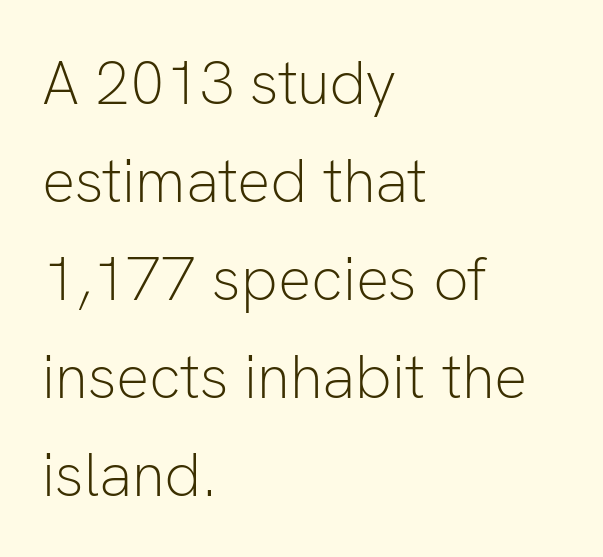
Q: Is the text bold? A: No.
Q: Is the text italic (slanted)? A: No, it is upright.
Q: Is the typeface a serif or a sans-serif typeface? A: Sans-serif.
Q: Is the text underlined? A: No.
Q: How is the paragraph aligned? A: Left-aligned.
Q: Is the spacing between letters normal or unusually wide? A: Normal.
Q: Is the spacing between lines tight, normal or loose? A: Normal.
Q: Width (condensed, normal, or wide)? A: Normal.
Q: Stroke contrast? A: Low.
Q: x-height? A: Medium.
Q: Monospaced? A: No.
